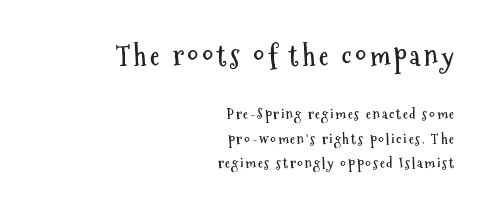
Q: Is the text bold? A: Yes.
Q: Is the text italic (slanted)? A: No, it is upright.
Q: Is the text underlined? A: No.
Q: How is the paragraph aligned? A: Right-aligned.
Q: Which block of text is set in a larger size, the first (top) or the second (bottom)? A: The first (top) one.
